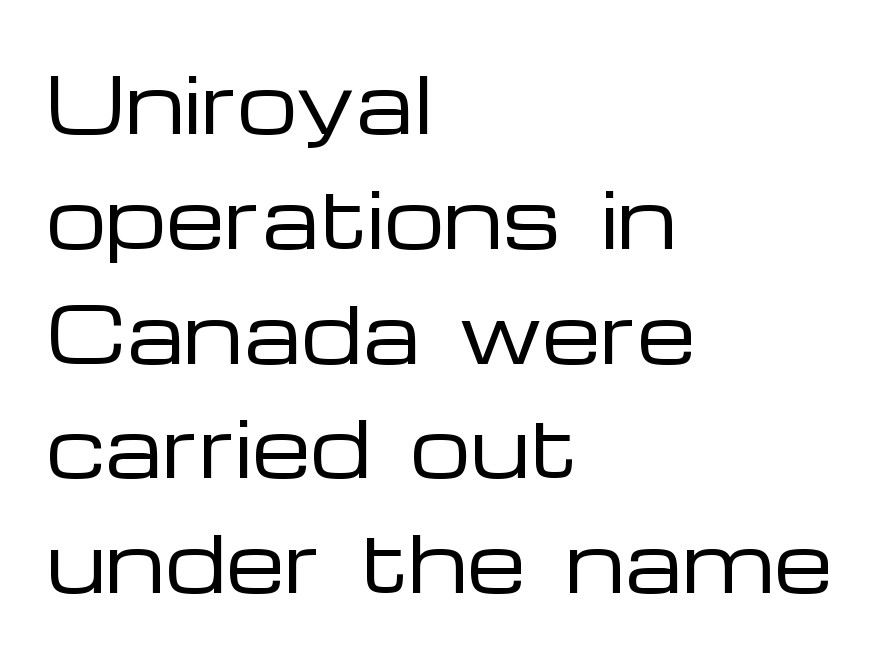
Q: Is the text bold? A: No.
Q: Is the text italic (slanted)? A: No, it is upright.
Q: Is the typeface a serif or a sans-serif typeface? A: Sans-serif.
Q: Is the text underlined? A: No.
Q: How is the paragraph aligned? A: Left-aligned.
Q: Is the spacing between letters normal or unusually wide? A: Normal.
Q: Is the spacing between lines tight, normal or loose? A: Normal.
Q: Width (condensed, normal, or wide)? A: Wide.
Q: Stroke contrast? A: Low.
Q: x-height? A: Medium.
Q: Monospaced? A: No.
